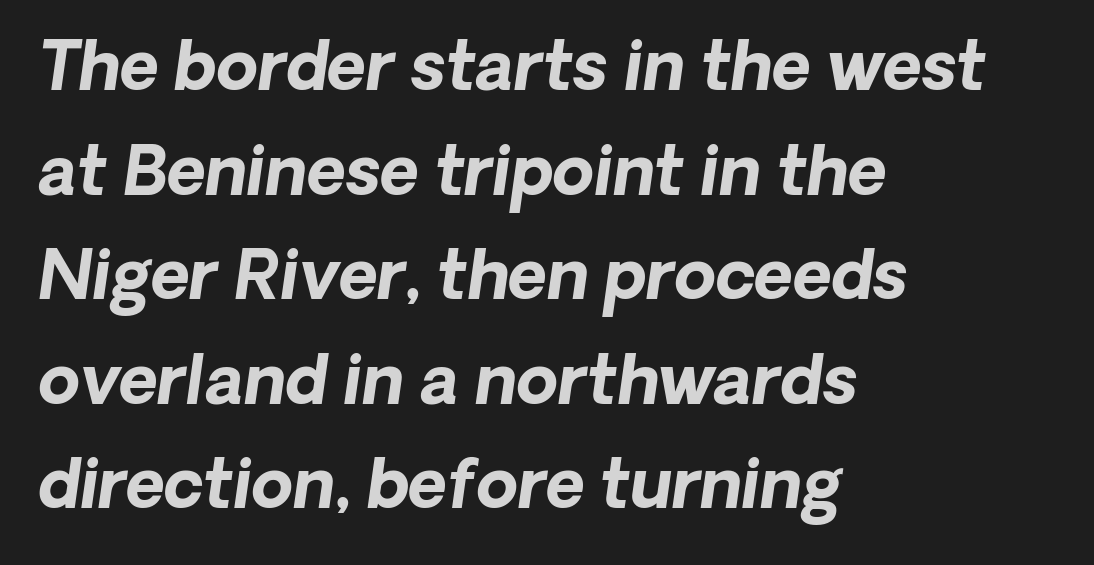
Q: Is the text bold? A: Yes.
Q: Is the text italic (slanted)? A: Yes, it leans right by about 8 degrees.
Q: Is the text underlined? A: No.
Q: How is the paragraph aligned? A: Left-aligned.
Q: Is the spacing between letters normal or unusually wide? A: Normal.
Q: Is the spacing between lines tight, normal or loose? A: Normal.
Q: Width (condensed, normal, or wide)? A: Normal.
Q: Stroke contrast? A: Low.
Q: x-height? A: Medium.
Q: Monospaced? A: No.
